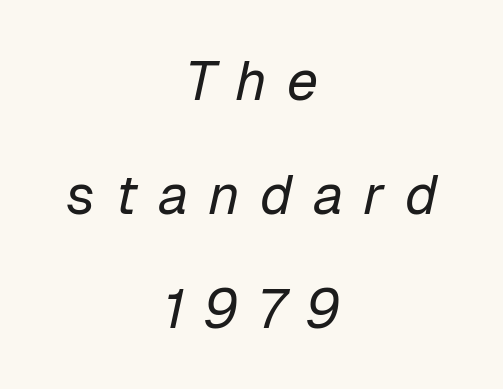
The image shows 56 px regular-weight type, italic (leaning right); set centered, loose line spacing (2.04x), unusually wide letter spacing (+0.36 em), not underlined; low stroke contrast and a medium x-height.
